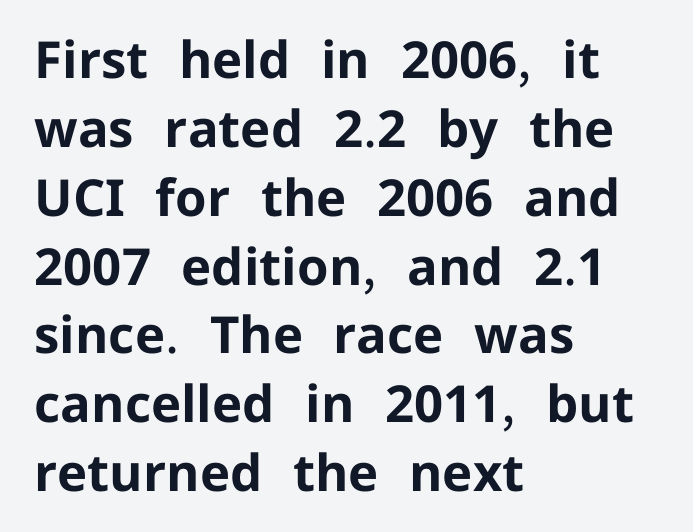
{"serif": "no", "italic": "no", "bold": "yes", "weight": "bold", "width": "normal", "stroke_contrast": "low", "x_height": "medium", "monospaced": "no", "underline": "no", "align": "left", "line_spacing": "normal", "line_spacing_ratio": 1.35, "letter_spacing": "normal", "letter_spacing_em": 0.0, "glyph_px": 51}
